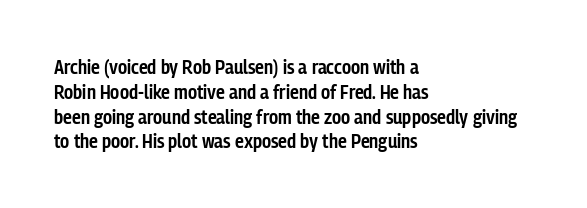
{"italic": "no", "bold": "semi", "underline": "no", "align": "left", "line_spacing_ratio": 1.24, "letter_spacing": "normal", "letter_spacing_em": 0.0, "glyph_px": 20}
